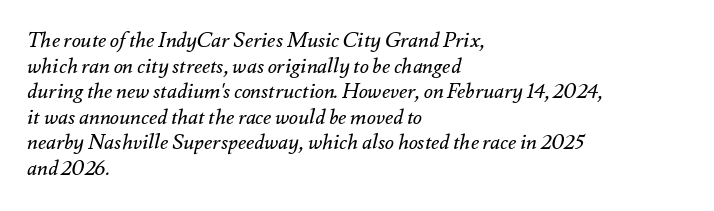
Q: Is the text bold? A: No.
Q: Is the text italic (slanted)? A: Yes, it leans right by about 12 degrees.
Q: Is the text underlined? A: No.
Q: How is the paragraph aligned? A: Left-aligned.
Q: Is the spacing between letters normal or unusually wide? A: Normal.
